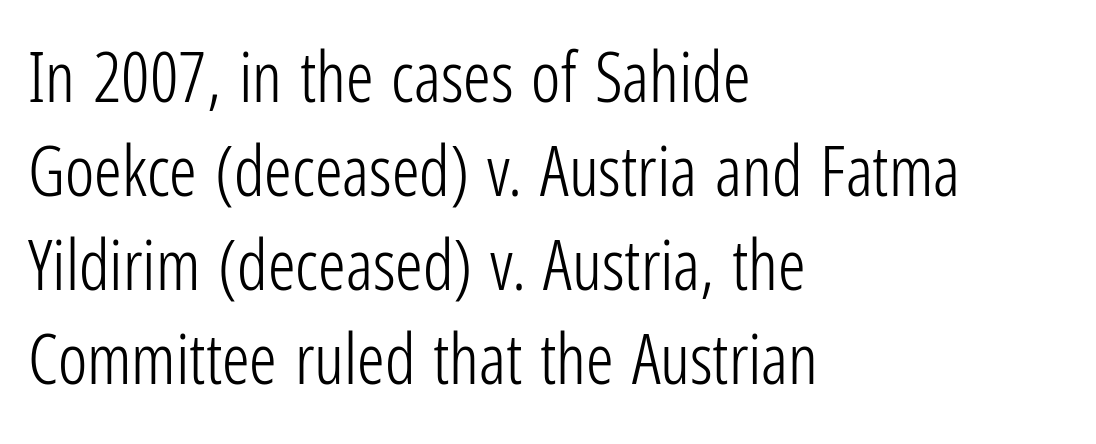
{"serif": "no", "italic": "no", "bold": "no", "weight": "light", "width": "condensed", "stroke_contrast": "low", "x_height": "medium", "monospaced": "no", "underline": "no", "align": "left", "line_spacing": "normal", "line_spacing_ratio": 1.36, "letter_spacing": "normal", "letter_spacing_em": 0.0, "glyph_px": 69}
